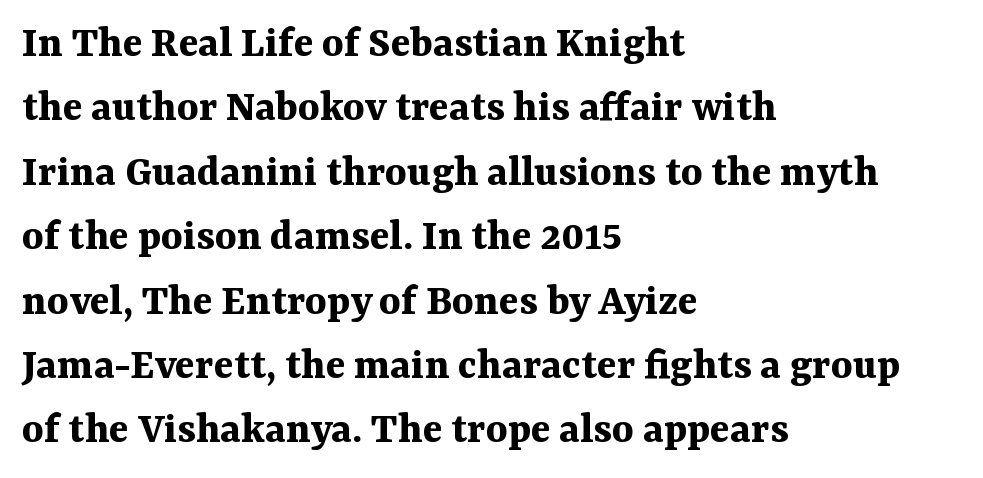
{"serif": "yes", "italic": "no", "bold": "yes", "weight": "bold", "width": "normal", "stroke_contrast": "medium", "x_height": "medium", "monospaced": "no", "underline": "no", "align": "left", "line_spacing": "normal", "line_spacing_ratio": 1.4, "letter_spacing": "normal", "letter_spacing_em": 0.0, "glyph_px": 46}
